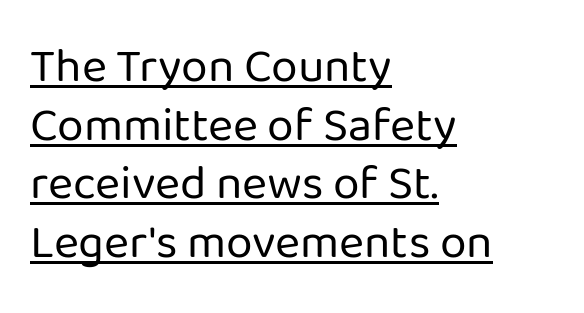
{"serif": "no", "italic": "no", "bold": "no", "weight": "regular", "width": "normal", "stroke_contrast": "low", "x_height": "medium", "monospaced": "no", "underline": "yes", "align": "left", "line_spacing_ratio": 1.22, "letter_spacing": "normal", "letter_spacing_em": 0.0, "glyph_px": 48}
